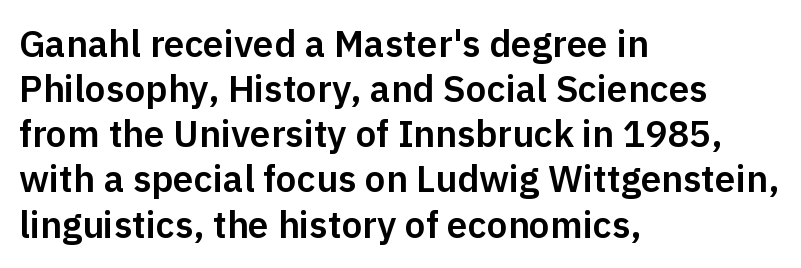
{"serif": "no", "italic": "no", "width": "normal", "stroke_contrast": "low", "x_height": "medium", "monospaced": "no", "underline": "no", "align": "left", "line_spacing_ratio": 1.22, "letter_spacing": "normal", "letter_spacing_em": 0.0, "glyph_px": 37}
